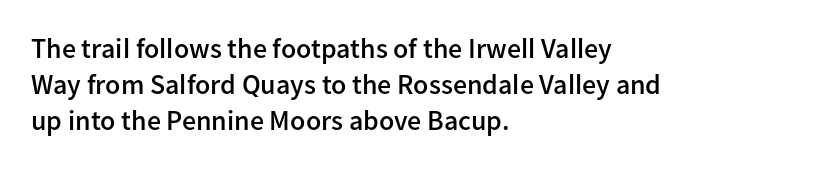
{"serif": "no", "italic": "no", "bold": "semi", "weight": "semibold", "width": "normal", "stroke_contrast": "low", "x_height": "medium", "monospaced": "no", "underline": "no", "align": "left", "line_spacing": "normal", "line_spacing_ratio": 1.29, "letter_spacing": "normal", "letter_spacing_em": 0.0, "glyph_px": 28}
